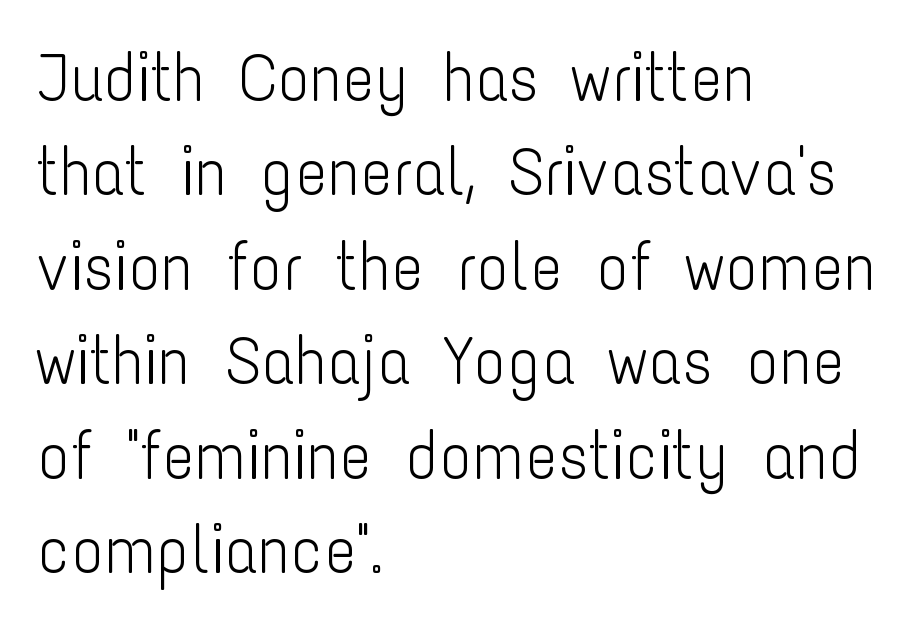
{"serif": "no", "italic": "no", "bold": "no", "weight": "light", "width": "condensed", "stroke_contrast": "low", "x_height": "medium", "monospaced": "no", "underline": "no", "align": "left", "line_spacing": "normal", "line_spacing_ratio": 1.41, "letter_spacing": "normal", "letter_spacing_em": 0.0, "glyph_px": 67}
